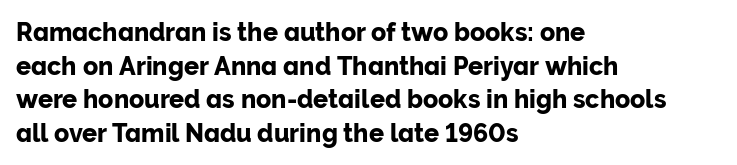
Caption: multi-line text, flush left, ragged right. The font's upright variant was chosen for this text. What stands out about the letter spacing? Nothing — it is the standard amount. Has an underline been added? It has not. This block has exactly the height ordinary leading produces.
